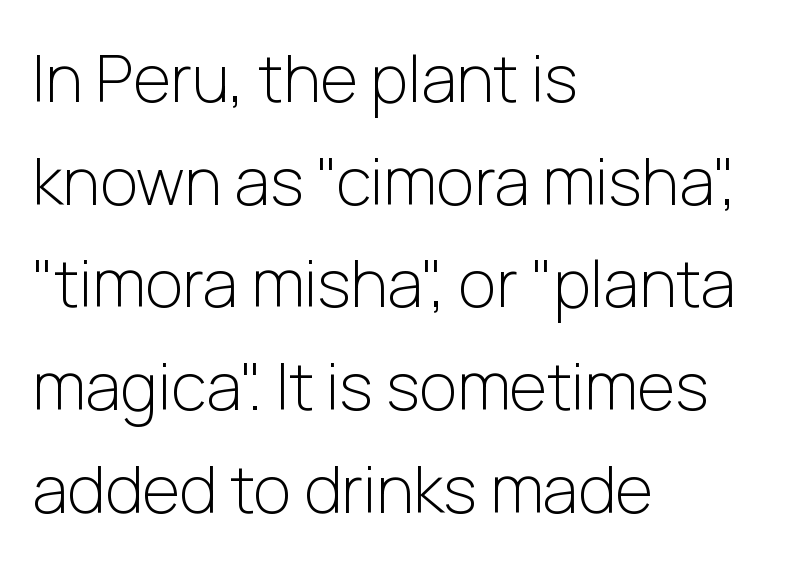
The image shows 65 px light sans-serif type, upright; set left-aligned, normal line spacing (1.58x), normal letter spacing, not underlined; low stroke contrast and a medium x-height.
